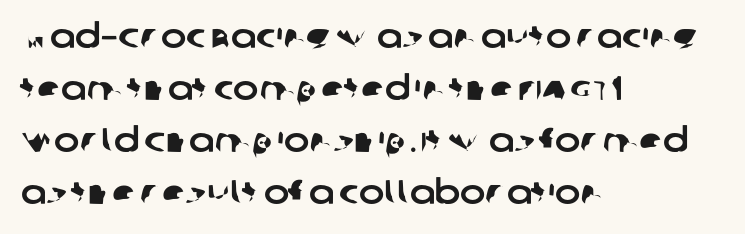
In terms of leading, this rendering sits right in the middle. Does the copy run flush right? No — it runs flush left. Type style note: lacks serifs. Do the characters align in a grid? No, the font is proportional. Characters follow at the spacing the type designer built in. The strip under each line holds only bare page.
